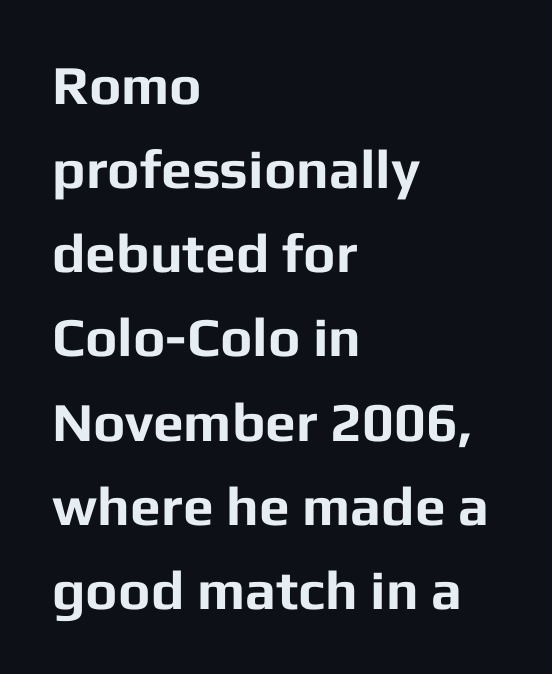
Decoration check: the copy has no underline. A roman cut, with each character standing at attention. You can tell from the bare stems that sans-serif type was used. I'd describe the lettering as bold — thick and assertive. The passage shown stacks its lines at a standard gap.
